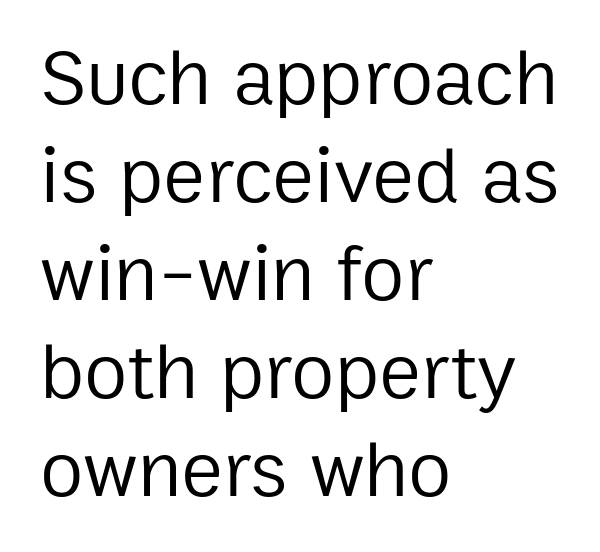
Q: Is the text bold? A: No.
Q: Is the text italic (slanted)? A: No, it is upright.
Q: Is the typeface a serif or a sans-serif typeface? A: Sans-serif.
Q: Is the text underlined? A: No.
Q: How is the paragraph aligned? A: Left-aligned.
Q: Is the spacing between letters normal or unusually wide? A: Normal.
Q: Width (condensed, normal, or wide)? A: Normal.
Q: Stroke contrast? A: Low.
Q: x-height? A: Medium.
Q: Monospaced? A: No.
